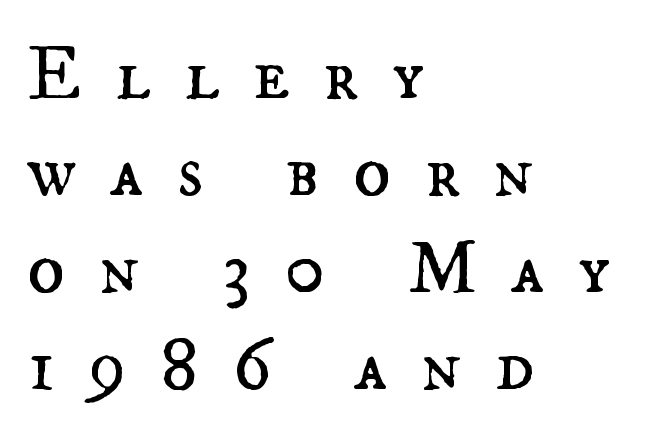
The image shows 77 px regular-weight type, upright; set left-aligned, normal line spacing (1.26x), unusually wide letter spacing (+0.43 em), not underlined; medium stroke contrast and a small x-height.
